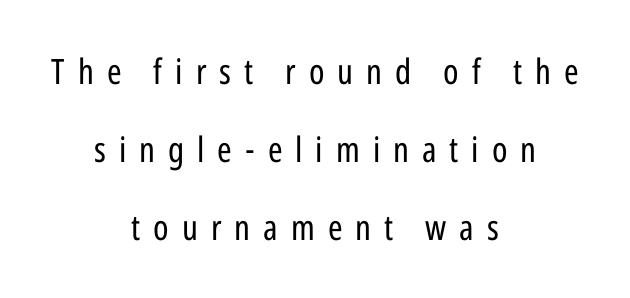
{"serif": "no", "italic": "no", "bold": "no", "weight": "regular", "width": "condensed", "stroke_contrast": "low", "x_height": "medium", "monospaced": "no", "underline": "no", "align": "center", "line_spacing": "loose", "line_spacing_ratio": 2.23, "letter_spacing": "wide", "letter_spacing_em": 0.37, "glyph_px": 35}
